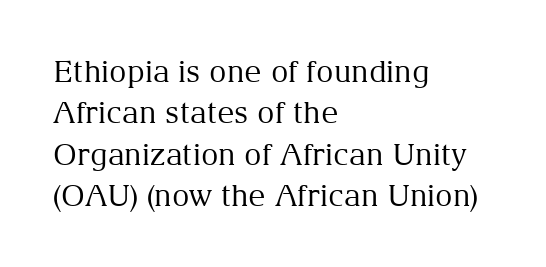
Q: Is the text bold? A: No.
Q: Is the text italic (slanted)? A: No, it is upright.
Q: Is the typeface a serif or a sans-serif typeface? A: Serif.
Q: Is the text underlined? A: No.
Q: How is the paragraph aligned? A: Left-aligned.
Q: Is the spacing between letters normal or unusually wide? A: Normal.
Q: Is the spacing between lines tight, normal or loose? A: Normal.
Q: Width (condensed, normal, or wide)? A: Normal.
Q: Stroke contrast? A: Medium.
Q: x-height? A: Medium.
Q: Monospaced? A: No.
